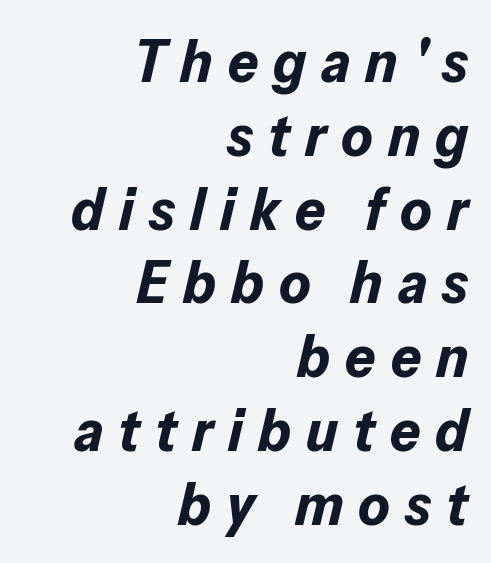
Typographic density is high because the face is bold. The font's italic variant was chosen for this text. The words here are not underlined. The tracking jumps out immediately: characters are airy and widely separated. Each line ends at the same right margin while the left side varies. A typesetter would call this proportional, since set widths differ per character.
